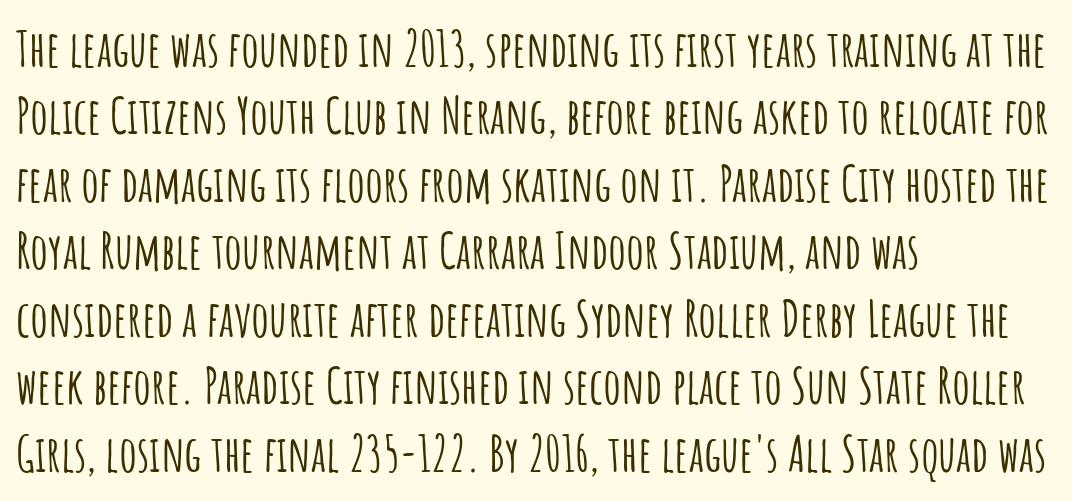
The image shows 50 px condensed sans-serif type, upright; set left-aligned, normal line spacing (1.35x), normal letter spacing, not underlined; low stroke contrast and a large x-height.
